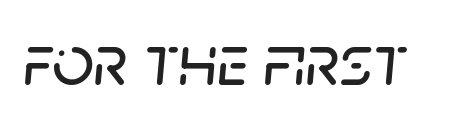
Tracking here is standard; glyphs follow each other at the usual distance. A bare baseline throughout the passage. Every character sits at an angle, as italics do. Note the varied advance widths — an 'i' is clearly narrower than an 'm'.
